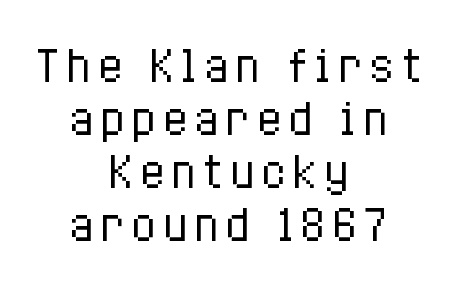
{"italic": "no", "bold": "no", "weight": "regular", "width": "condensed", "stroke_contrast": "low", "x_height": "medium", "monospaced": "no", "underline": "no", "align": "center", "line_spacing_ratio": 1.23, "glyph_px": 43}
